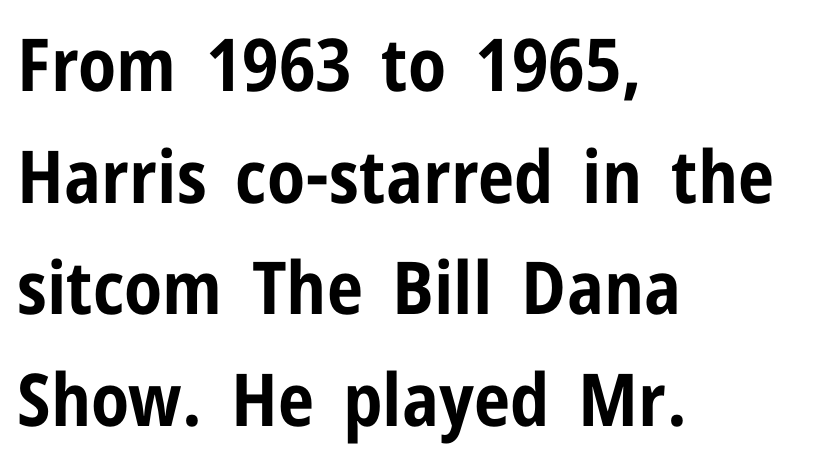
The image shows 73 px bold, condensed sans-serif type, upright; set left-aligned, normal line spacing (1.53x), normal letter spacing, not underlined; low stroke contrast and a medium x-height.
